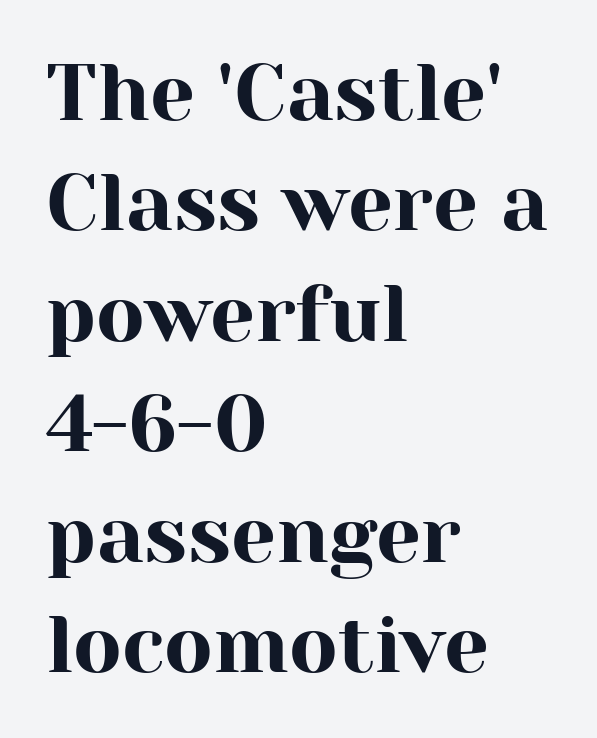
The image shows 80 px serif type, upright; set left-aligned, normal line spacing (1.38x), normal letter spacing, not underlined; high stroke contrast and a medium x-height.
